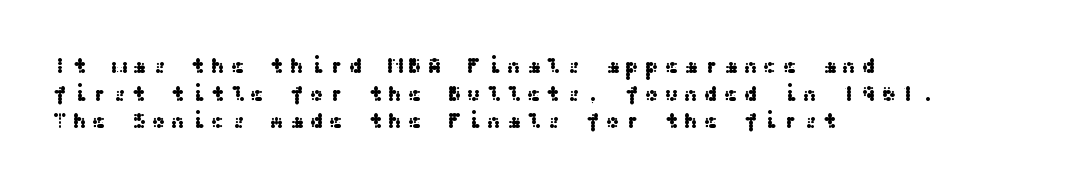
{"italic": "no", "underline": "no", "align": "left", "line_spacing": "normal", "line_spacing_ratio": 1.26, "letter_spacing": "wide", "letter_spacing_em": 0.23, "glyph_px": 22}
